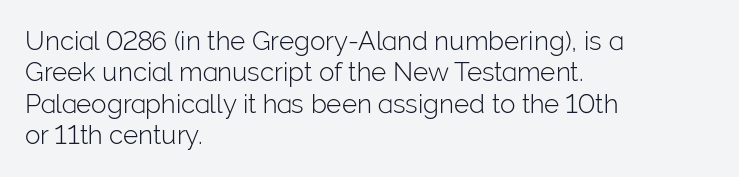
Q: Is the text bold? A: No.
Q: Is the text italic (slanted)? A: No, it is upright.
Q: Is the text underlined? A: No.
Q: How is the paragraph aligned? A: Left-aligned.
Q: Is the spacing between letters normal or unusually wide? A: Normal.
